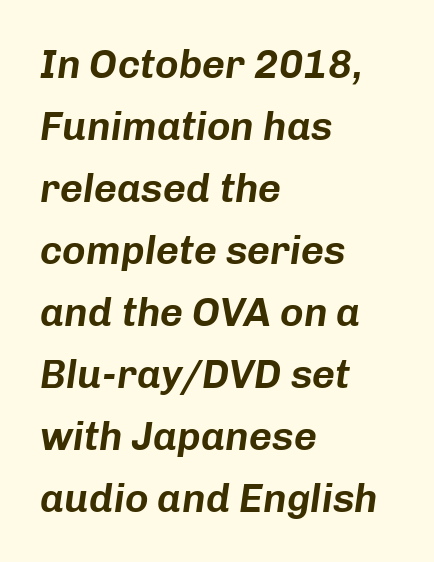
{"italic": "yes", "lean": "right", "slant_degrees": 8, "width": "normal", "stroke_contrast": "low", "x_height": "medium", "monospaced": "no", "underline": "no", "align": "left", "line_spacing": "normal", "line_spacing_ratio": 1.55, "letter_spacing": "normal", "letter_spacing_em": 0.0, "glyph_px": 40}
